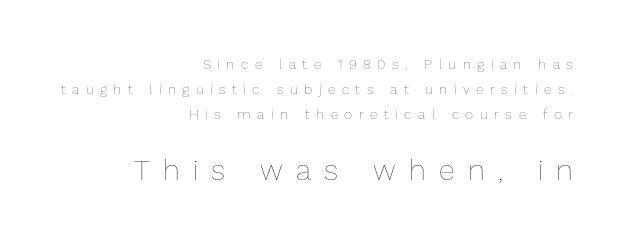
{"italic": "no", "bold": "no", "weight": "thin", "width": "normal", "stroke_contrast": "low", "x_height": "medium", "monospaced": "no", "underline": "no", "align": "right", "line_spacing_ratio": 1.78, "letter_spacing": "wide", "letter_spacing_em": 0.46, "larger_block": "second", "size_ratio": 2.07, "glyph_px": 29}
